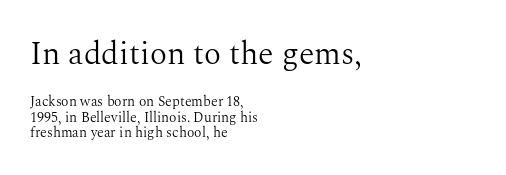
Descenders hang freely into open space. Is the type heavy? It reads as light-to-regular instead. Here the designer chose a conventional face with non-uniform glyph widths. Reading down the block, your eye returns to a fixed left position each line.
